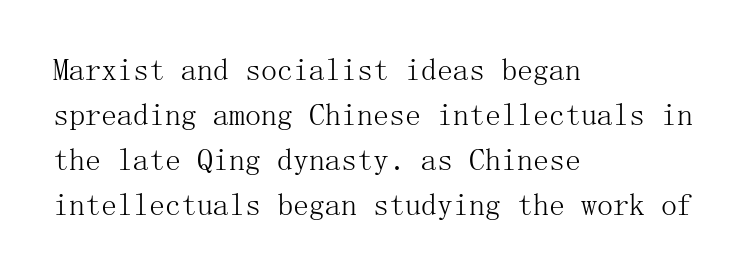
The image shows 32 px light serif type, upright; set left-aligned, normal line spacing (1.41x), normal letter spacing, not underlined; medium stroke contrast and a medium x-height.
